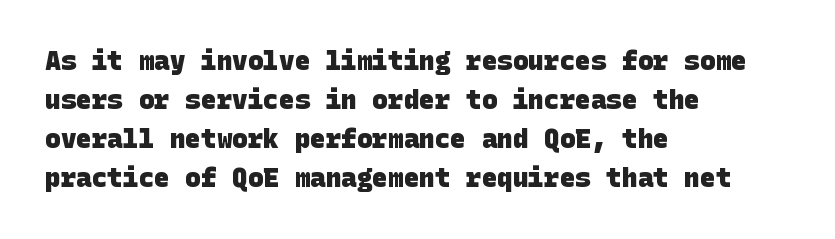
The image shows 26 px bold type; set left-aligned, normal line spacing (1.5x), normal letter spacing, not underlined.
